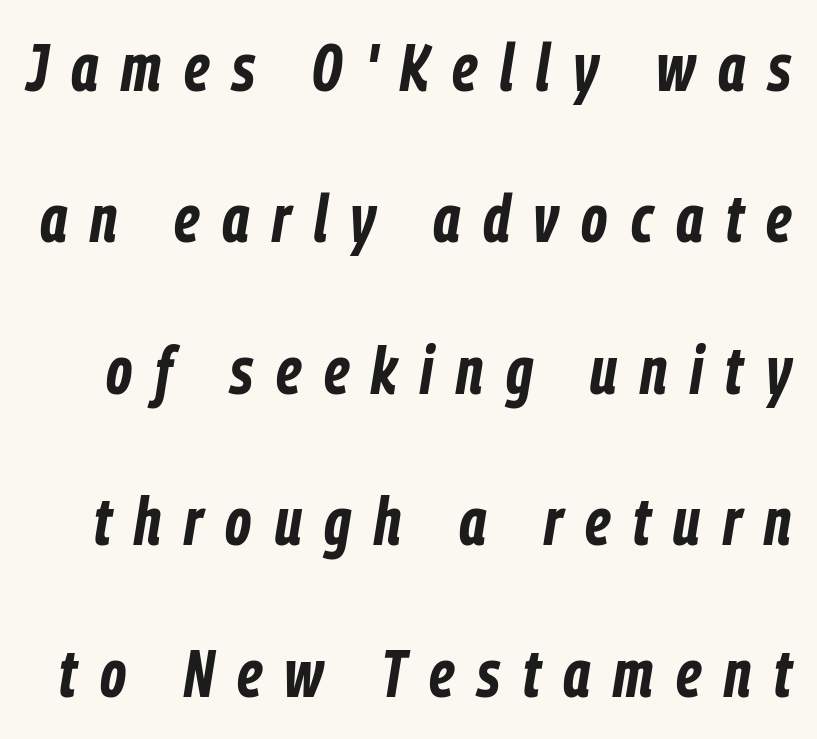
{"italic": "yes", "lean": "right", "slant_degrees": 9, "bold": "yes", "weight": "bold", "width": "condensed", "stroke_contrast": "low", "x_height": "medium", "monospaced": "no", "underline": "no", "line_spacing": "loose", "line_spacing_ratio": 2.26, "letter_spacing": "wide", "letter_spacing_em": 0.34, "glyph_px": 67}
